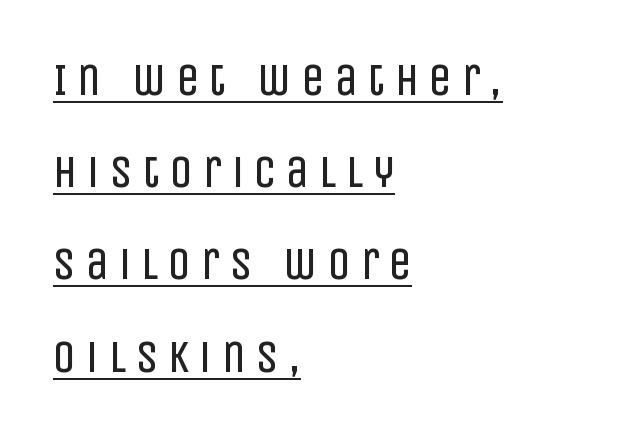
{"serif": "no", "italic": "no", "bold": "no", "weight": "regular", "width": "condensed", "stroke_contrast": "low", "x_height": "large", "monospaced": "no", "underline": "yes", "align": "left", "line_spacing": "loose", "line_spacing_ratio": 2.05, "letter_spacing": "wide", "letter_spacing_em": 0.23, "glyph_px": 45}
